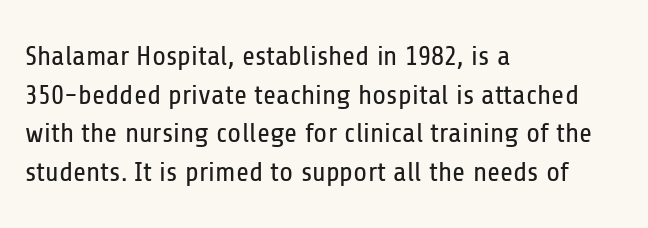
The ragged edge is on the right, which tells us the setting is flush left. Weight: regular or lighter. Is there any slant? The stems are plumb. Honestly, the row spacing looks completely unremarkable. Is the letter spacing exaggerated? No — it looks like the ordinary default.
